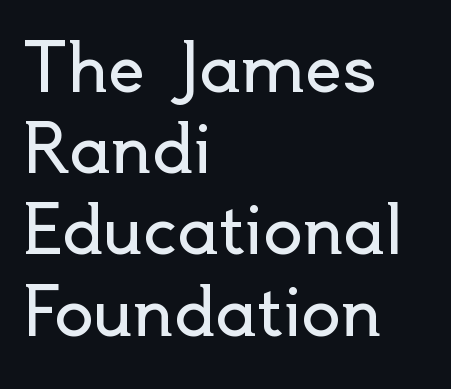
{"serif": "no", "italic": "no", "bold": "no", "weight": "regular", "width": "normal", "x_height": "small", "monospaced": "no", "underline": "no", "align": "left", "line_spacing": "normal", "line_spacing_ratio": 1.25, "letter_spacing": "normal", "letter_spacing_em": 0.0, "glyph_px": 65}
